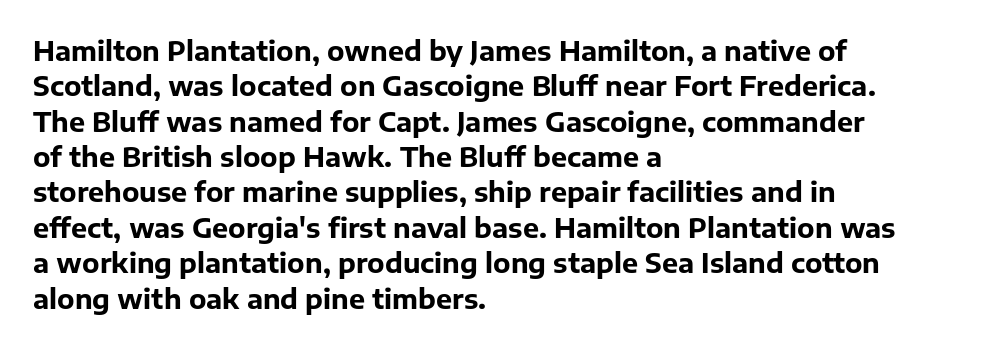
Q: Is the text bold? A: Yes.
Q: Is the text italic (slanted)? A: No, it is upright.
Q: Is the text underlined? A: No.
Q: How is the paragraph aligned? A: Left-aligned.
Q: Is the spacing between letters normal or unusually wide? A: Normal.
Q: Is the spacing between lines tight, normal or loose? A: Normal.
